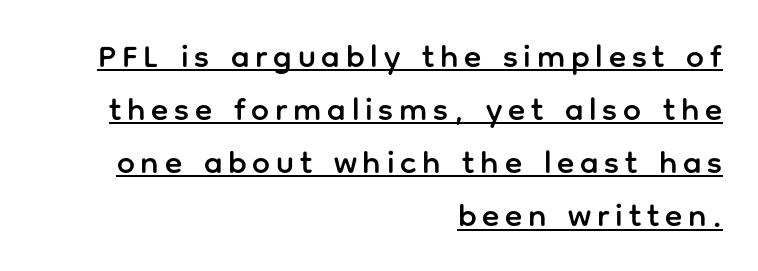
Teacher's note: observe the even right margin — that is flush-right alignment. Unlike a traditional serif, this face leaves its strokes unadorned. Caption: lettering with a line underneath. The letters stand upright; this is a roman face. The block of text has a typical density, with ordinary space between rows. Each letter keeps its own natural width here, so spacing adapts to shape.
